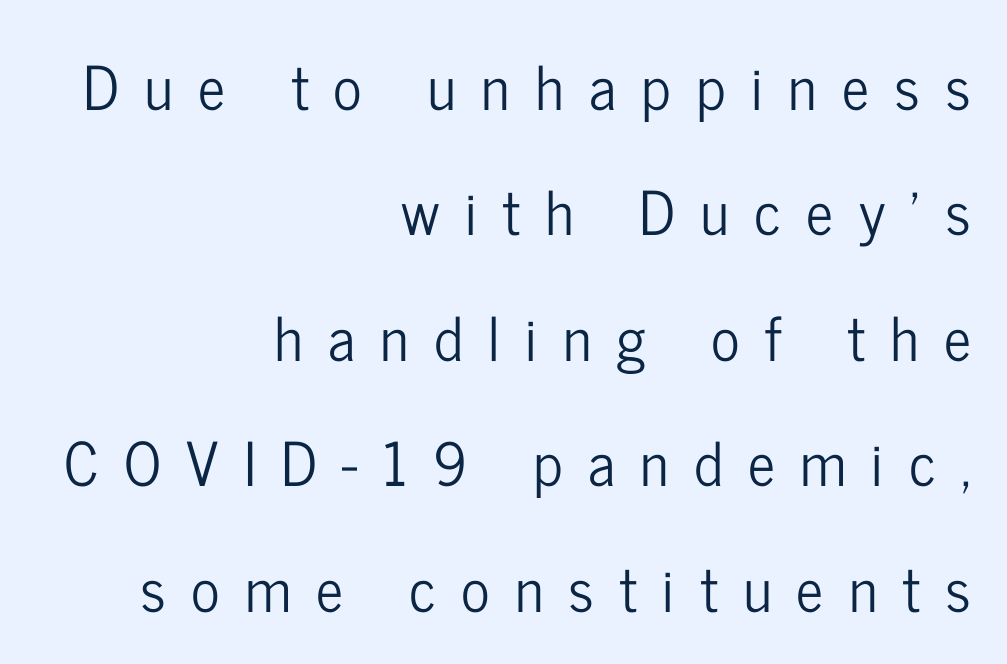
Q: Is the text italic (slanted)? A: No, it is upright.
Q: Is the typeface a serif or a sans-serif typeface? A: Sans-serif.
Q: Is the text underlined? A: No.
Q: How is the paragraph aligned? A: Right-aligned.
Q: Is the spacing between letters normal or unusually wide? A: Unusually wide.
Q: Is the spacing between lines tight, normal or loose? A: Loose.
Q: Width (condensed, normal, or wide)? A: Condensed.
Q: Stroke contrast? A: Low.
Q: x-height? A: Medium.
Q: Monospaced? A: No.
